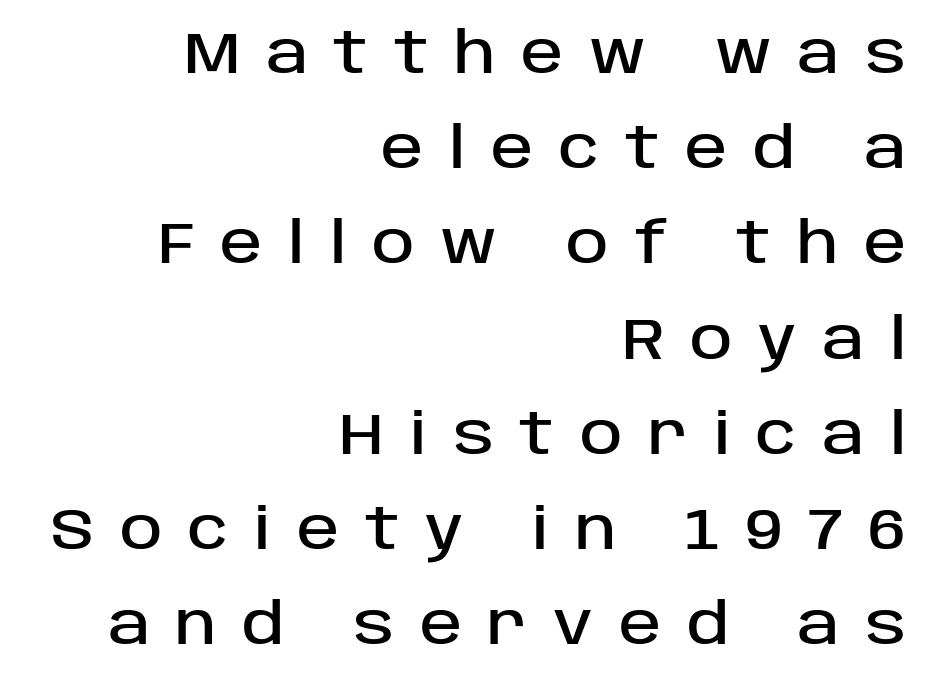
{"serif": "no", "italic": "no", "width": "normal", "stroke_contrast": "low", "x_height": "large", "monospaced": "no", "underline": "no", "align": "right", "line_spacing": "normal", "line_spacing_ratio": 1.67, "letter_spacing": "wide", "letter_spacing_em": 0.45, "glyph_px": 57}
